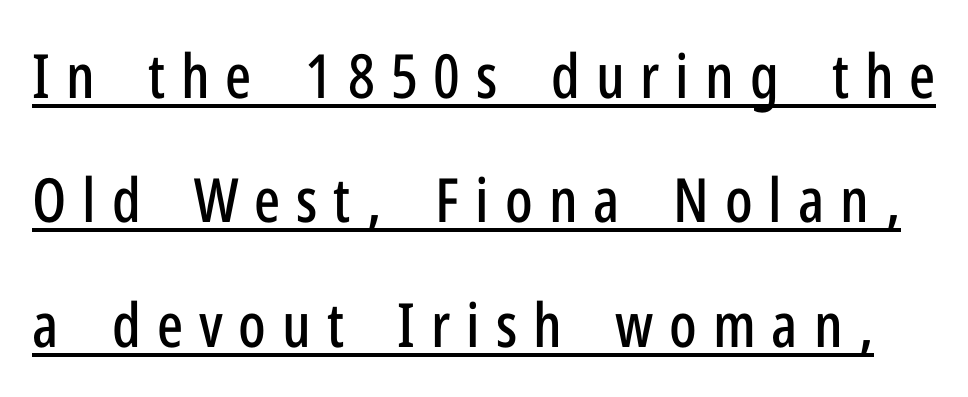
{"serif": "no", "italic": "no", "width": "condensed", "stroke_contrast": "low", "x_height": "medium", "monospaced": "no", "underline": "yes", "line_spacing": "loose", "line_spacing_ratio": 2.04, "letter_spacing": "wide", "letter_spacing_em": 0.26, "glyph_px": 61}
